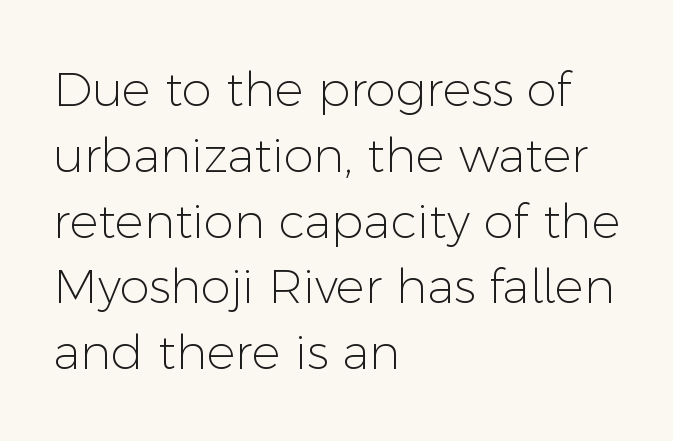
{"serif": "no", "italic": "no", "bold": "no", "weight": "light", "width": "normal", "stroke_contrast": "low", "x_height": "medium", "monospaced": "no", "underline": "no", "align": "left", "line_spacing": "normal", "line_spacing_ratio": 1.37, "letter_spacing": "normal", "letter_spacing_em": 0.0, "glyph_px": 48}
